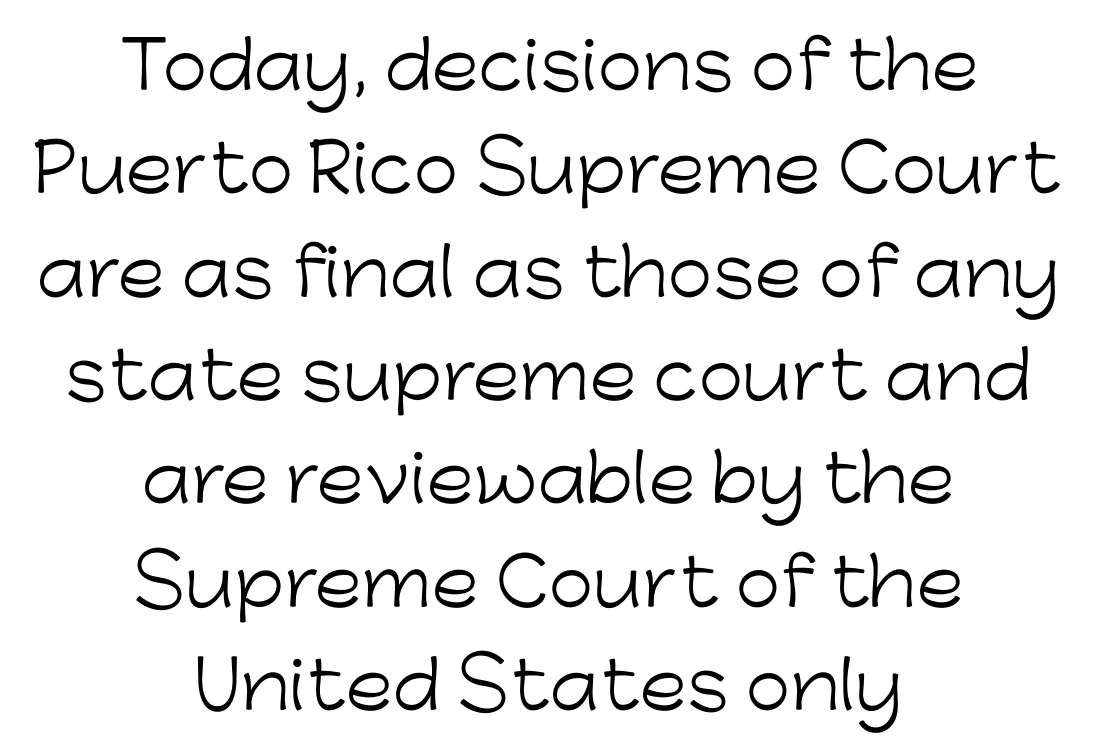
Q: Is the text bold? A: No.
Q: Is the text italic (slanted)? A: No, it is upright.
Q: Is the typeface a serif or a sans-serif typeface? A: Sans-serif.
Q: Is the text underlined? A: No.
Q: How is the paragraph aligned? A: Centered.
Q: Is the spacing between letters normal or unusually wide? A: Normal.
Q: Is the spacing between lines tight, normal or loose? A: Normal.
Q: Width (condensed, normal, or wide)? A: Normal.
Q: Stroke contrast? A: Low.
Q: x-height? A: Medium.
Q: Monospaced? A: No.
